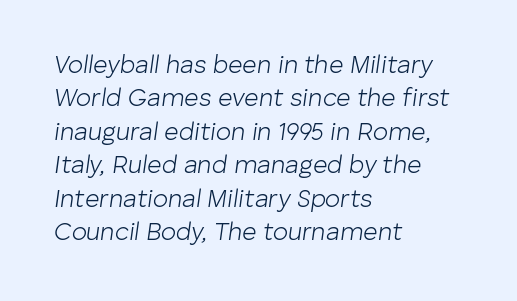
Q: Is the text bold? A: No.
Q: Is the text italic (slanted)? A: Yes, it leans right by about 8 degrees.
Q: Is the text underlined? A: No.
Q: How is the paragraph aligned? A: Left-aligned.
Q: Is the spacing between letters normal or unusually wide? A: Normal.
Q: Is the spacing between lines tight, normal or loose? A: Normal.
